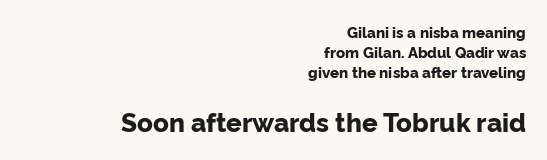
The image shows 26 px bold type, upright; set right-aligned, normal line spacing (1.33x), normal letter spacing, not underlined; the second (bottom) block is 1.73x larger.
